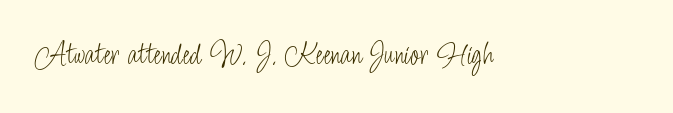
{"serif": "no", "bold": "no", "weight": "light", "width": "condensed", "stroke_contrast": "low", "x_height": "small", "monospaced": "no", "underline": "no", "letter_spacing": "normal", "letter_spacing_em": 0.0, "glyph_px": 33}
